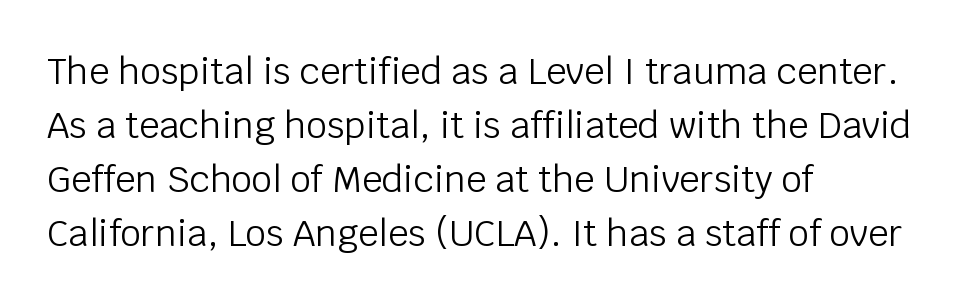
The image shows 36 px light sans-serif type, upright; set left-aligned, normal line spacing (1.5x), normal letter spacing, not underlined; low stroke contrast and a large x-height.
